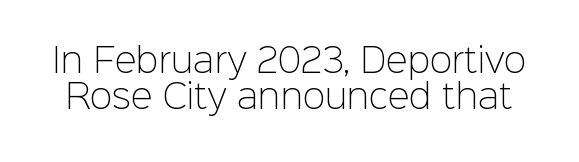
{"serif": "no", "italic": "no", "bold": "no", "weight": "light", "width": "normal", "stroke_contrast": "low", "x_height": "medium", "monospaced": "no", "underline": "no", "line_spacing": "tight", "line_spacing_ratio": 1.08, "letter_spacing": "normal", "letter_spacing_em": 0.0, "glyph_px": 33}
